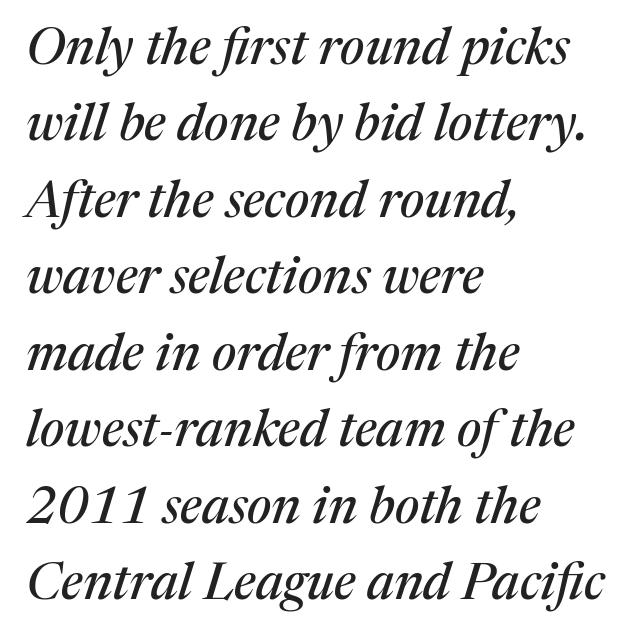
Q: Is the text italic (slanted)? A: Yes, it leans right by about 17 degrees.
Q: Is the typeface a serif or a sans-serif typeface? A: Serif.
Q: Is the text underlined? A: No.
Q: How is the paragraph aligned? A: Left-aligned.
Q: Is the spacing between letters normal or unusually wide? A: Normal.
Q: Is the spacing between lines tight, normal or loose? A: Normal.
Q: Width (condensed, normal, or wide)? A: Normal.
Q: Stroke contrast? A: Medium.
Q: x-height? A: Medium.
Q: Monospaced? A: No.
